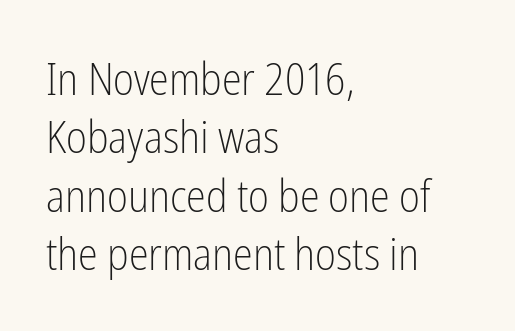
Q: Is the text bold? A: No.
Q: Is the text italic (slanted)? A: No, it is upright.
Q: Is the typeface a serif or a sans-serif typeface? A: Sans-serif.
Q: Is the text underlined? A: No.
Q: How is the paragraph aligned? A: Left-aligned.
Q: Is the spacing between letters normal or unusually wide? A: Normal.
Q: Is the spacing between lines tight, normal or loose? A: Normal.
Q: Width (condensed, normal, or wide)? A: Condensed.
Q: Stroke contrast? A: Low.
Q: x-height? A: Medium.
Q: Monospaced? A: No.
